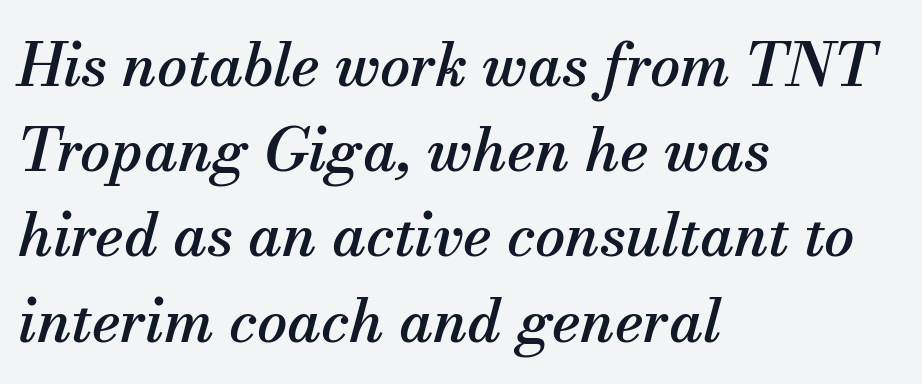
The image shows 60 px serif type, italic (leaning right); set left-aligned, normal line spacing (1.42x), normal letter spacing, not underlined; medium stroke contrast and a small x-height.
